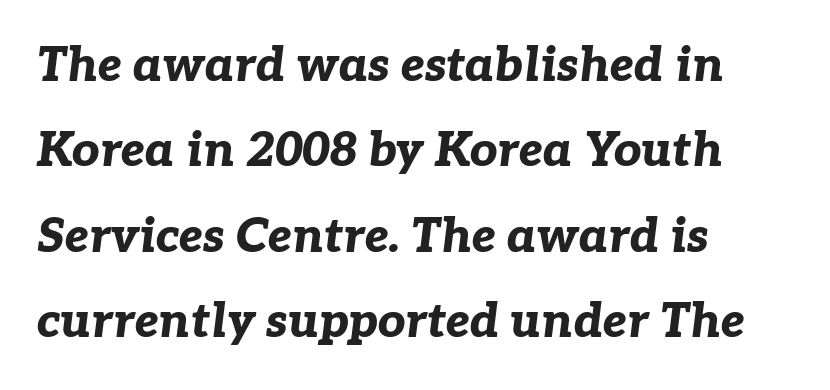
The image shows 48 px bold type, italic (leaning right); set left-aligned, line spacing 1.78x, normal letter spacing, not underlined; low stroke contrast and a medium x-height.
